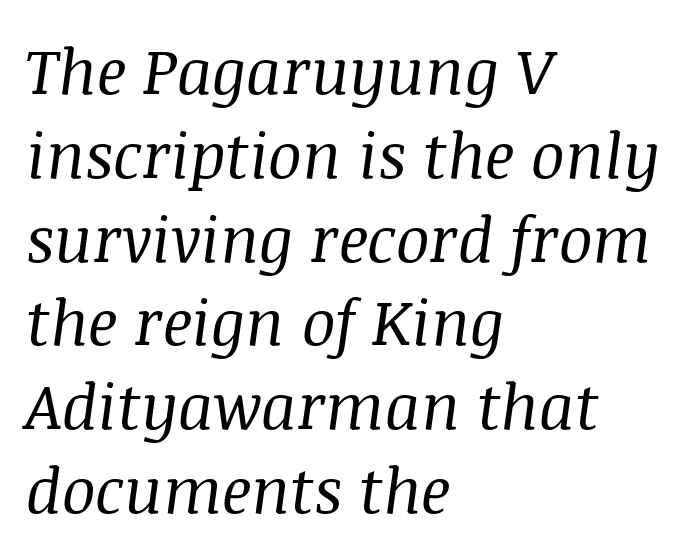
Just letters on the line, the space beneath them empty. Font category for this specimen: serif. Is there much room between lines? A standard amount, neither cramped nor airy. No extra ink here — the face is not bold. These lines keep a tight, regular rhythm from letter to letter.
